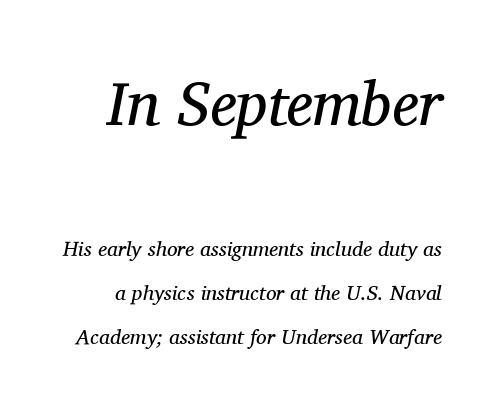
{"serif": "yes", "italic": "yes", "lean": "right", "slant_degrees": 11, "bold": "no", "weight": "regular", "width": "normal", "stroke_contrast": "medium", "x_height": "medium", "monospaced": "no", "underline": "no", "line_spacing": "loose", "line_spacing_ratio": 2.1, "letter_spacing": "normal", "letter_spacing_em": 0.0, "larger_block": "first", "size_ratio": 2.95, "glyph_px": 62}
